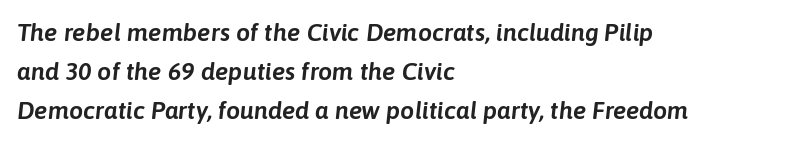
{"italic": "yes", "lean": "right", "slant_degrees": 6, "underline": "no", "align": "left", "line_spacing": "normal", "line_spacing_ratio": 1.56, "letter_spacing": "normal", "letter_spacing_em": 0.0, "glyph_px": 25}
